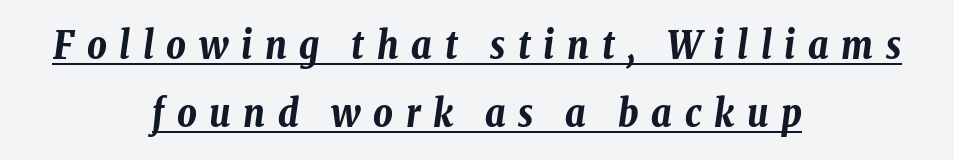
Casual observation: everything's sitting right in the middle. If you drew a line through each stem, it would be angled. Chunky letters — that's bold for sure. The typesetter has applied underlining to the passage shown. The face used here is rendered with a markedly widened letterfit.
